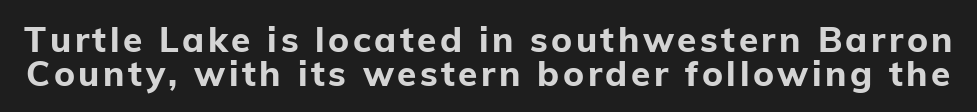
The image shows 35 px bold sans-serif type, upright; set tight line spacing (0.98x), not underlined; low stroke contrast and a medium x-height.
